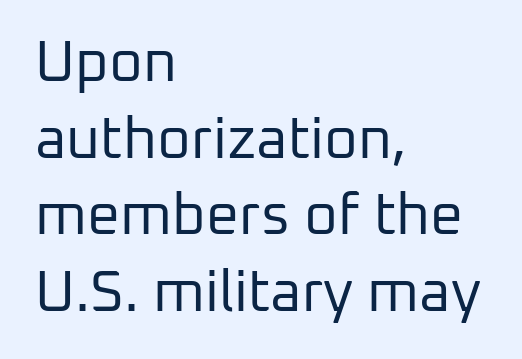
{"serif": "no", "italic": "no", "bold": "no", "weight": "regular", "width": "normal", "stroke_contrast": "low", "x_height": "medium", "monospaced": "no", "underline": "no", "align": "left", "line_spacing": "normal", "line_spacing_ratio": 1.32, "letter_spacing": "normal", "letter_spacing_em": 0.0, "glyph_px": 58}
